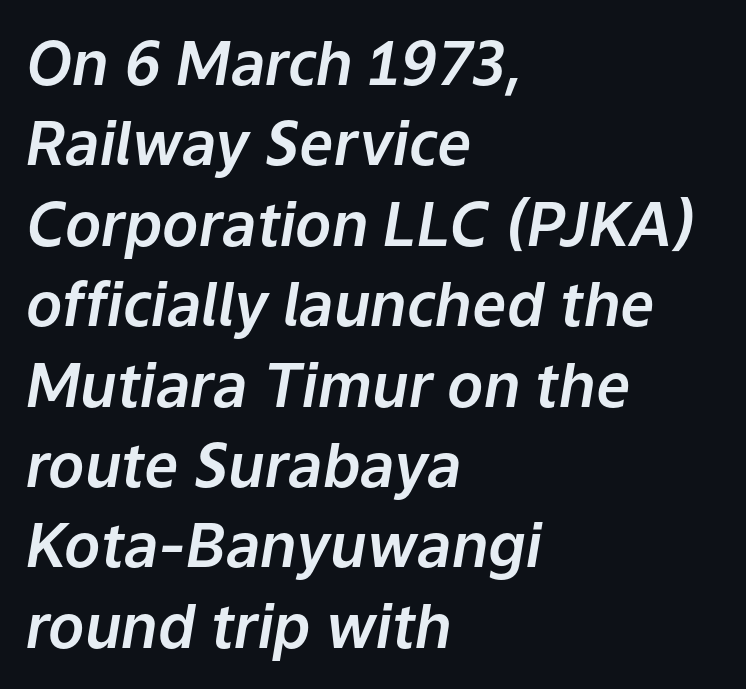
{"italic": "yes", "lean": "right", "slant_degrees": 9, "width": "normal", "stroke_contrast": "low", "x_height": "medium", "monospaced": "no", "underline": "no", "align": "left", "line_spacing": "normal", "line_spacing_ratio": 1.34, "letter_spacing": "normal", "letter_spacing_em": 0.0, "glyph_px": 60}
